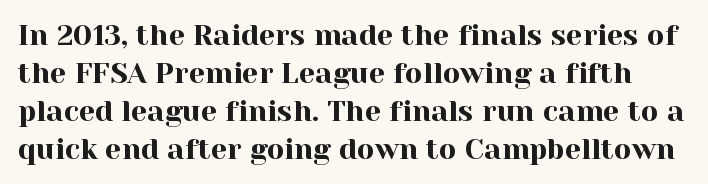
A typesetter would call this proportional, since set widths differ per character. Little horizontal feet cap the strokes, marking this as serif type. In terms of posture, this sample is upright. In terms of leading, this rendering sits right in the middle. This rendering leaves character spacing at its baseline value.
